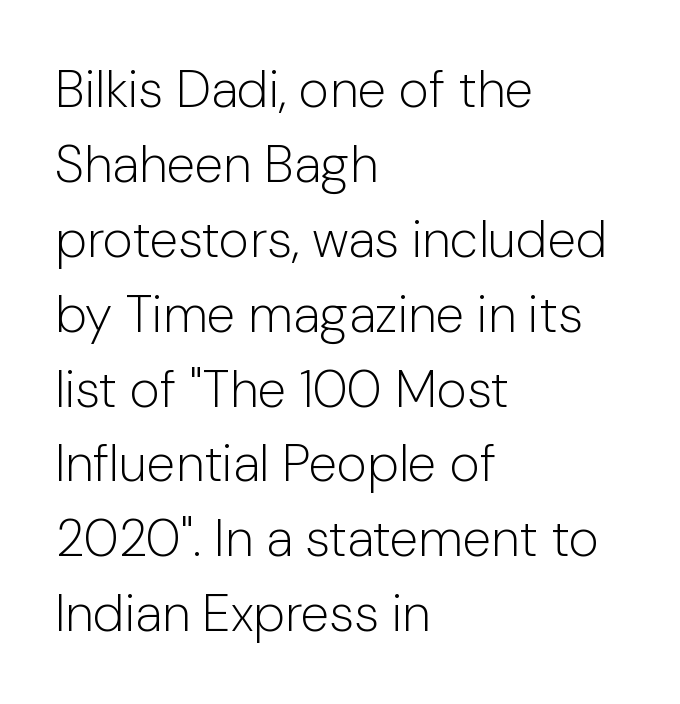
The image shows 52 px light sans-serif type, upright; set left-aligned, normal line spacing (1.44x), normal letter spacing, not underlined; low stroke contrast and a medium x-height.
